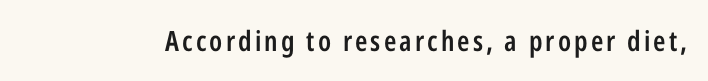
{"serif": "no", "italic": "no", "bold": "semi", "weight": "semibold", "width": "condensed", "stroke_contrast": "low", "x_height": "medium", "monospaced": "no", "underline": "no", "glyph_px": 28}
